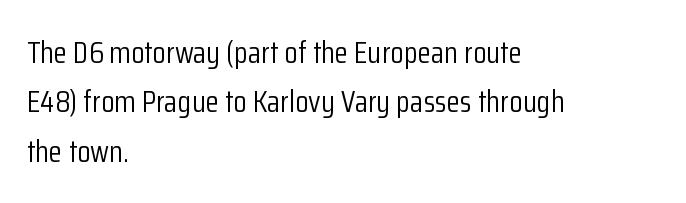
This reads as an unemphasized weight, regular at the heaviest. The face used here is a sans, in the tradition of grotesques and geometrics. Each new line begins a customary step beneath the previous one. Varying glyph widths throughout — classic text-font behaviour. Descenders are the only things crossing below the line.
